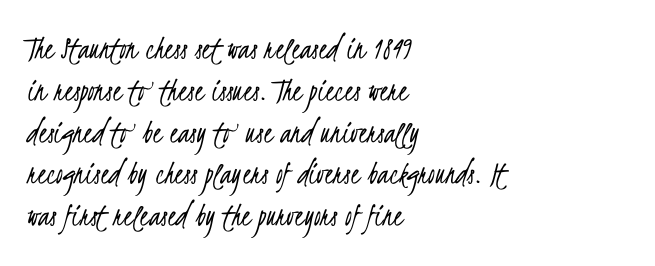
{"serif": "no", "bold": "no", "weight": "light", "width": "condensed", "stroke_contrast": "low", "x_height": "small", "monospaced": "no", "underline": "no", "align": "left", "line_spacing_ratio": 1.23, "letter_spacing": "normal", "letter_spacing_em": 0.0, "glyph_px": 34}
